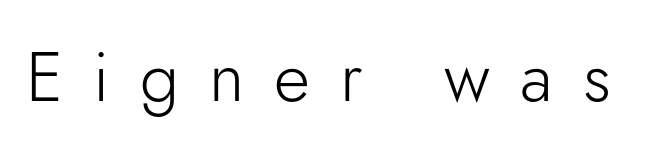
Q: Is the text bold? A: No.
Q: Is the text italic (slanted)? A: No, it is upright.
Q: Is the typeface a serif or a sans-serif typeface? A: Sans-serif.
Q: Is the text underlined? A: No.
Q: Is the spacing between letters normal or unusually wide? A: Unusually wide.
Q: Width (condensed, normal, or wide)? A: Normal.
Q: Stroke contrast? A: Low.
Q: x-height? A: Small.
Q: Monospaced? A: No.
